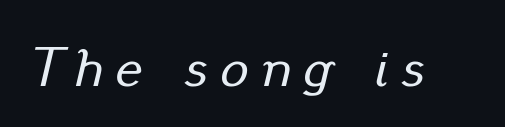
Q: Is the text italic (slanted)? A: Yes, it leans right by about 13 degrees.
Q: Is the text underlined? A: No.
Q: Is the spacing between letters normal or unusually wide? A: Unusually wide.
Q: Width (condensed, normal, or wide)? A: Normal.
Q: Stroke contrast? A: Low.
Q: x-height? A: Small.
Q: Monospaced? A: No.
